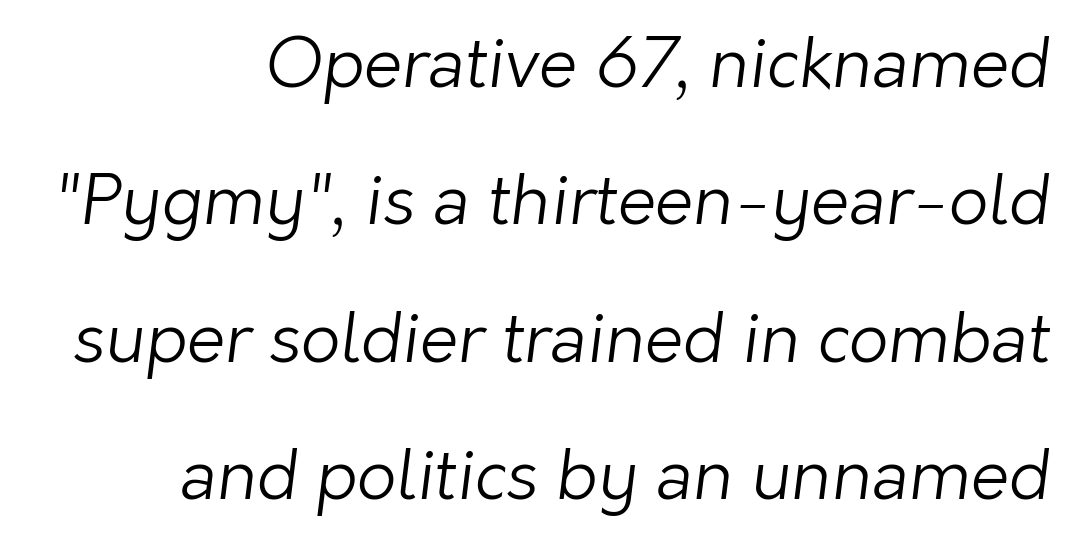
Leftover space on each line is placed entirely before the opening word. Tracking value appears to be zero — textbook default spacing. Rule under the text: the space is simply empty. Proportional: the letters do not fall into vertical columns. The face used here is a sans, in the tradition of grotesques and geometrics.
